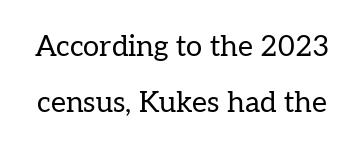
The image shows 29 px regular-weight serif type, upright; set loose line spacing (1.94x), normal letter spacing, not underlined; low stroke contrast and a medium x-height.
